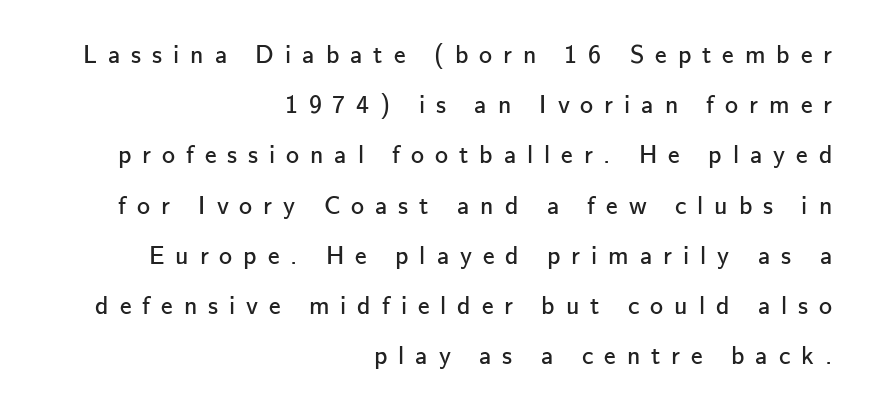
Students, observe: this is what heavily led, spacious text looks like. Heaviness? Minimal to ordinary, like unemphasized prose. The setting favours the right margin, as signatures and pull-quotes sometimes do. The string is rendered with underlining switched off. Caption: expanded tracking, letters set apart.
